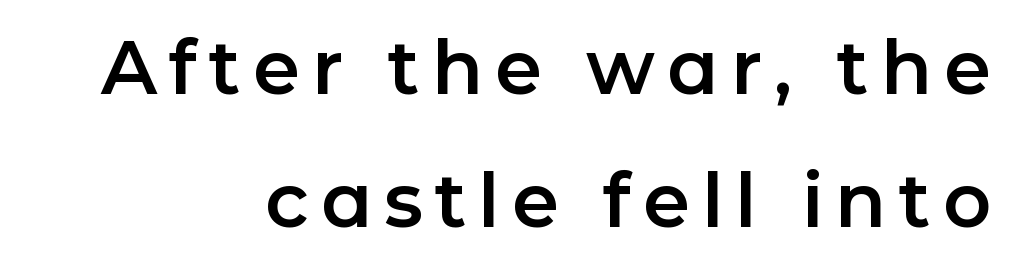
The image shows 75 px sans-serif type, upright; set right-aligned, line spacing 1.77x, not underlined; low stroke contrast and a medium x-height.
